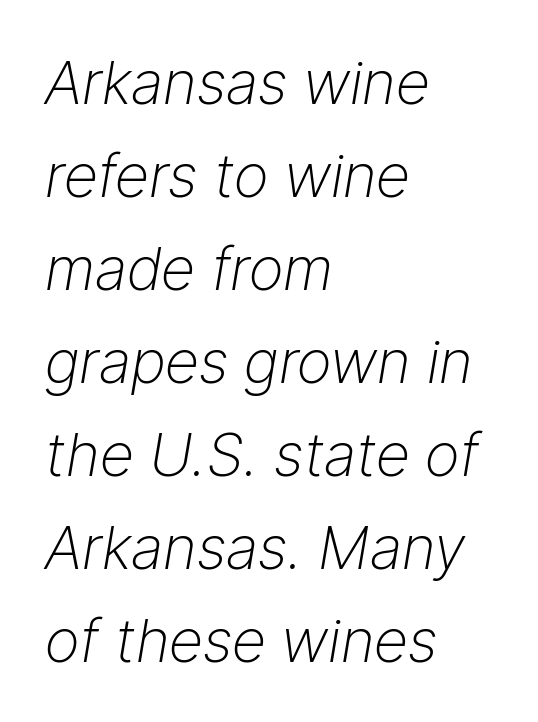
Q: Is the text bold? A: No.
Q: Is the text italic (slanted)? A: Yes, it leans right by about 9 degrees.
Q: Is the text underlined? A: No.
Q: How is the paragraph aligned? A: Left-aligned.
Q: Is the spacing between letters normal or unusually wide? A: Normal.
Q: Is the spacing between lines tight, normal or loose? A: Normal.
Q: Width (condensed, normal, or wide)? A: Normal.
Q: Stroke contrast? A: Low.
Q: x-height? A: Medium.
Q: Monospaced? A: No.
